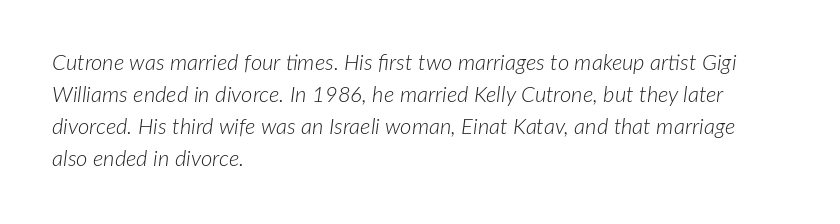
Q: Is the text bold? A: No.
Q: Is the text italic (slanted)? A: Yes, it leans right by about 7 degrees.
Q: Is the text underlined? A: No.
Q: How is the paragraph aligned? A: Left-aligned.
Q: Is the spacing between letters normal or unusually wide? A: Normal.
Q: Is the spacing between lines tight, normal or loose? A: Normal.
